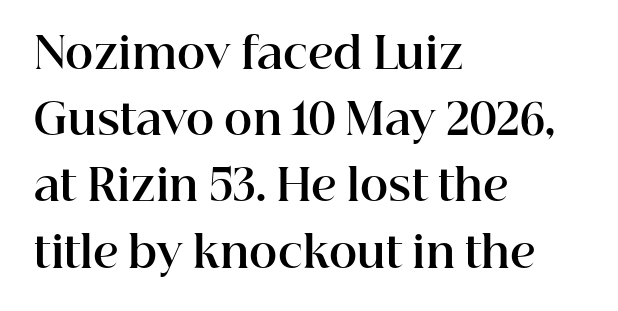
{"serif": "yes", "italic": "no", "bold": "yes", "weight": "bold", "width": "normal", "stroke_contrast": "high", "x_height": "medium", "monospaced": "no", "underline": "no", "align": "left", "line_spacing": "normal", "line_spacing_ratio": 1.54, "letter_spacing": "normal", "letter_spacing_em": 0.0, "glyph_px": 43}
